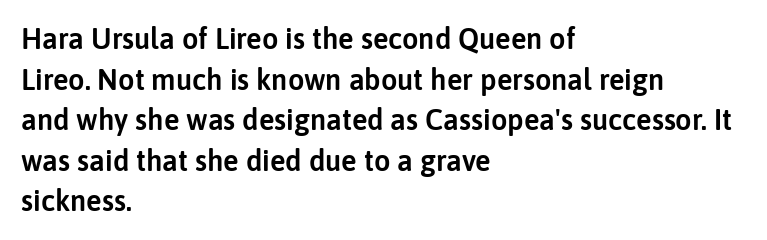
{"serif": "no", "italic": "no", "width": "normal", "stroke_contrast": "low", "x_height": "medium", "monospaced": "no", "underline": "no", "align": "left", "line_spacing": "normal", "line_spacing_ratio": 1.4, "letter_spacing": "normal", "letter_spacing_em": 0.0, "glyph_px": 29}
